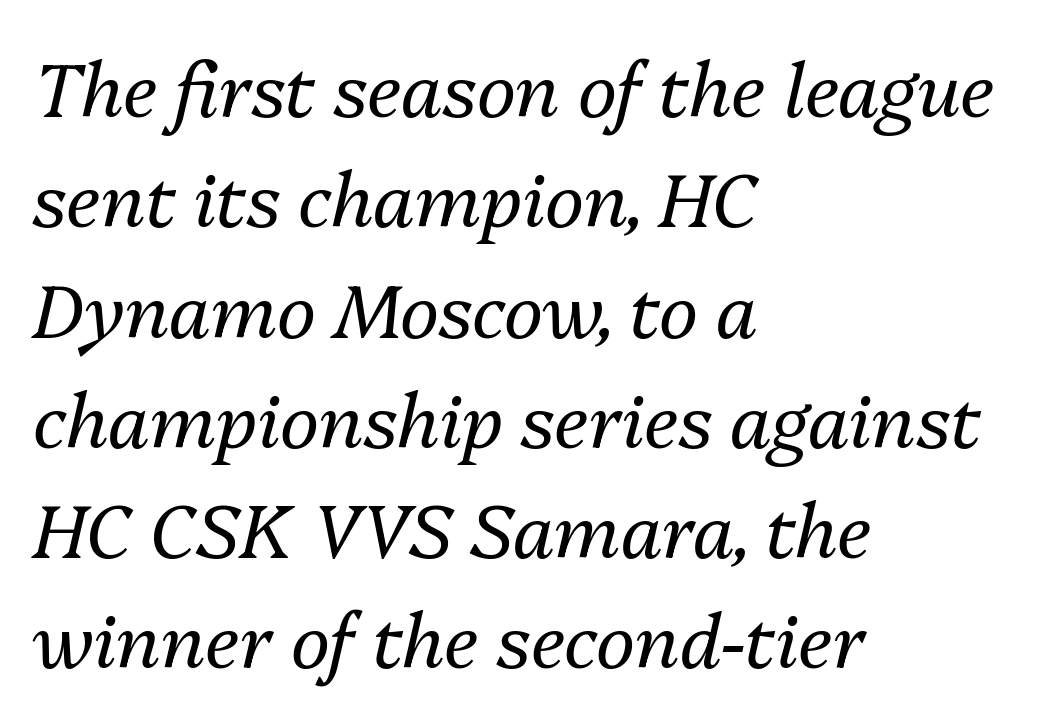
Q: Is the text bold? A: No.
Q: Is the text italic (slanted)? A: Yes, it leans right by about 13 degrees.
Q: Is the text underlined? A: No.
Q: How is the paragraph aligned? A: Left-aligned.
Q: Is the spacing between letters normal or unusually wide? A: Normal.
Q: Is the spacing between lines tight, normal or loose? A: Normal.
Q: Width (condensed, normal, or wide)? A: Normal.
Q: Stroke contrast? A: Medium.
Q: x-height? A: Medium.
Q: Monospaced? A: No.
